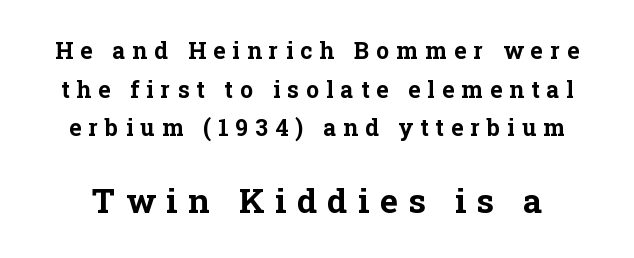
Bare-footed words on every line. The face used here has the dense, thick strokes of a bold. The passage shown is typed in a proportional face where columns would drift. Whoever set this made the second block the dominant, larger element.
